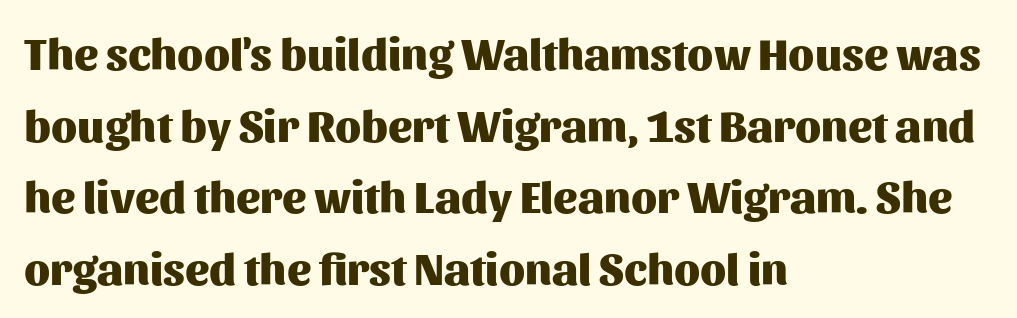
Spacing verdict: proportional, widths tailored to each character. The face used here is rendered with its standard letterfit. The glyphs are unaccompanied by any horizontal stroke below them. Quick note: not italic, upright. This sample uses a sans-serif face. These words are printed bold, with thick strokes throughout.
